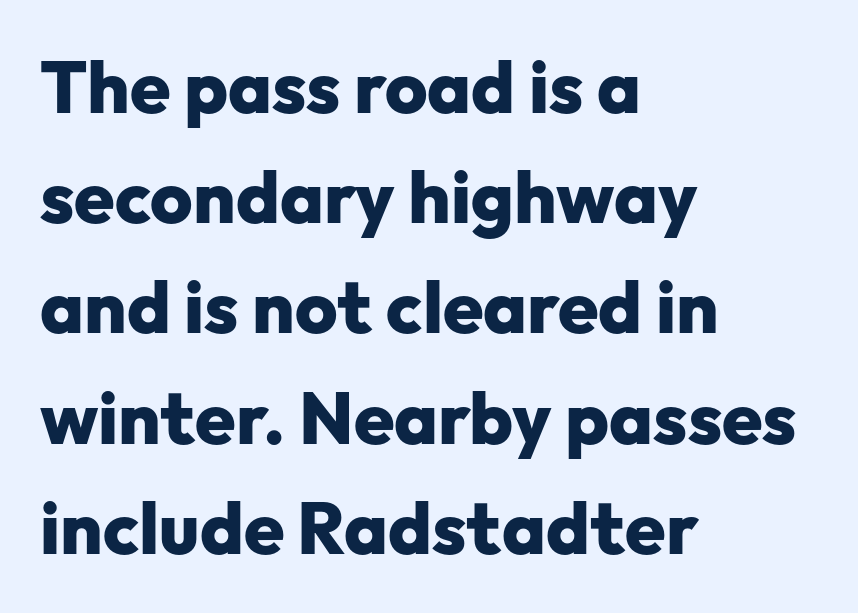
{"serif": "no", "italic": "no", "bold": "yes", "weight": "heavy", "width": "normal", "stroke_contrast": "low", "x_height": "medium", "monospaced": "no", "underline": "no", "align": "left", "line_spacing": "normal", "line_spacing_ratio": 1.51, "letter_spacing": "normal", "letter_spacing_em": 0.0, "glyph_px": 73}
